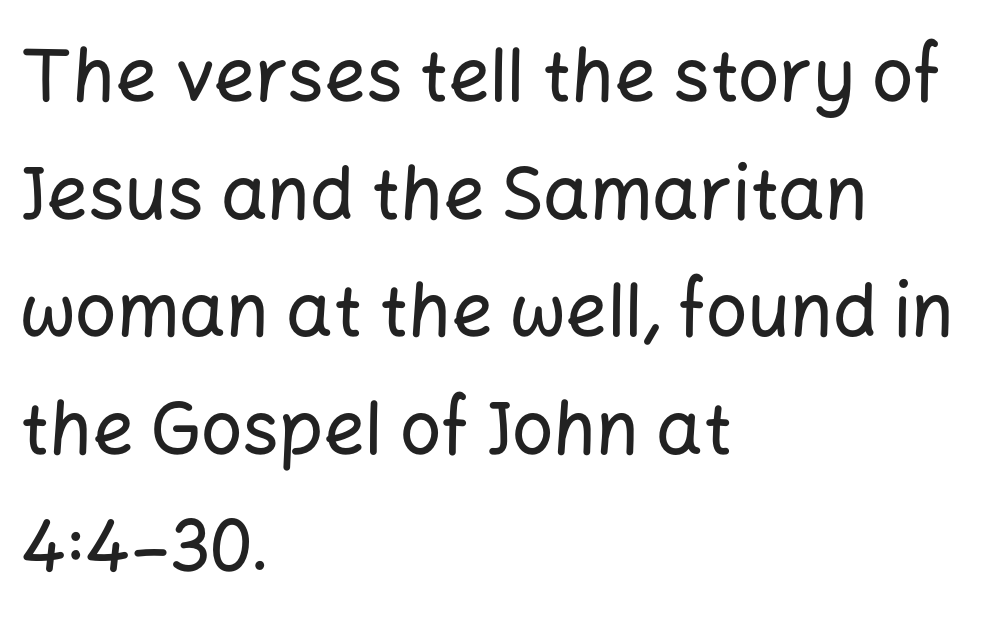
The image shows 73 px sans-serif type, upright; set left-aligned, normal line spacing (1.61x), normal letter spacing, not underlined; low stroke contrast and a medium x-height.
